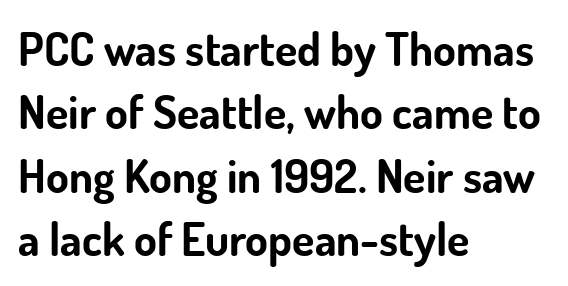
The image shows 46 px bold sans-serif type, upright; set left-aligned, normal line spacing (1.38x), normal letter spacing, not underlined; low stroke contrast and a small x-height.
